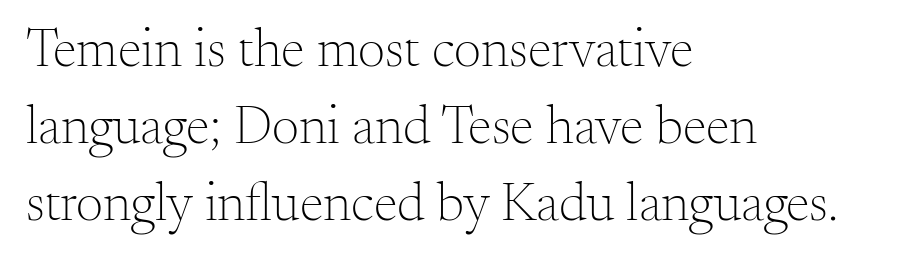
Q: Is the text bold? A: No.
Q: Is the text italic (slanted)? A: No, it is upright.
Q: Is the typeface a serif or a sans-serif typeface? A: Serif.
Q: Is the text underlined? A: No.
Q: How is the paragraph aligned? A: Left-aligned.
Q: Is the spacing between letters normal or unusually wide? A: Normal.
Q: Is the spacing between lines tight, normal or loose? A: Normal.
Q: Width (condensed, normal, or wide)? A: Normal.
Q: Stroke contrast? A: Medium.
Q: x-height? A: Small.
Q: Monospaced? A: No.
